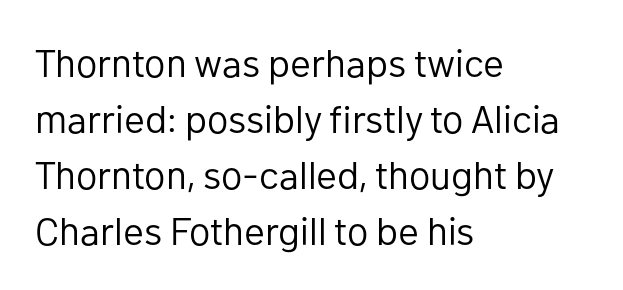
The image shows 39 px regular-weight sans-serif type, upright; set left-aligned, normal line spacing (1.44x), normal letter spacing, not underlined; low stroke contrast and a medium x-height.
